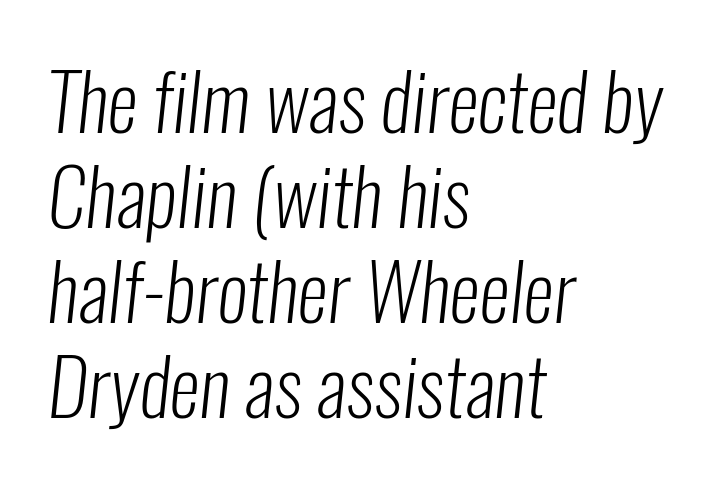
{"serif": "no", "bold": "no", "weight": "light", "width": "condensed", "stroke_contrast": "low", "x_height": "medium", "monospaced": "no", "underline": "no", "align": "left", "line_spacing_ratio": 1.22, "letter_spacing": "normal", "letter_spacing_em": 0.0, "glyph_px": 78}
